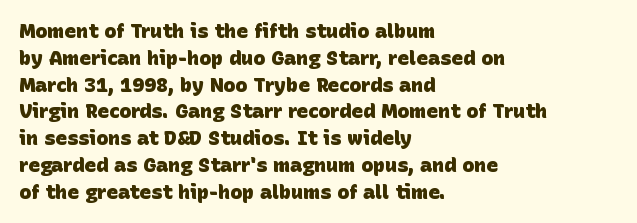
{"bold": "yes", "underline": "no", "align": "left", "line_spacing": "normal", "line_spacing_ratio": 1.34, "letter_spacing": "normal", "letter_spacing_em": 0.0, "glyph_px": 20}
